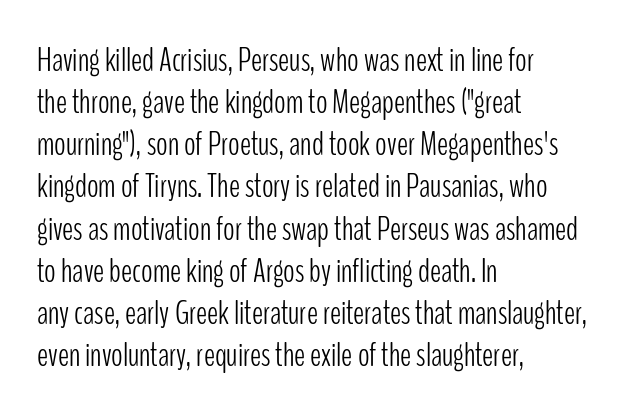
Decoration check: the copy has no underline. Heaviness? Minimal to ordinary, like unemphasized prose. Horizontal alignment here is leftward, the default for most running prose. Notice how the stems are strictly vertical — no italics here. The face used here is a sans, in the tradition of grotesques and geometrics.
